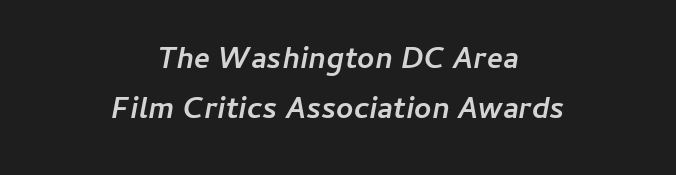
{"italic": "yes", "lean": "right", "slant_degrees": 11, "bold": "yes", "weight": "semibold", "width": "normal", "stroke_contrast": "low", "x_height": "medium", "monospaced": "no", "underline": "no", "align": "center", "line_spacing": "normal", "line_spacing_ratio": 1.66, "letter_spacing": "normal", "letter_spacing_em": 0.0, "glyph_px": 30}
